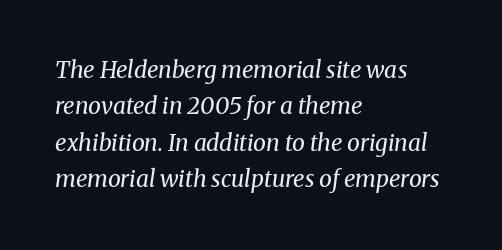
The image shows 23 px text type, italic (leaning right); set left-aligned, normal line spacing (1.58x), normal letter spacing, not underlined.
